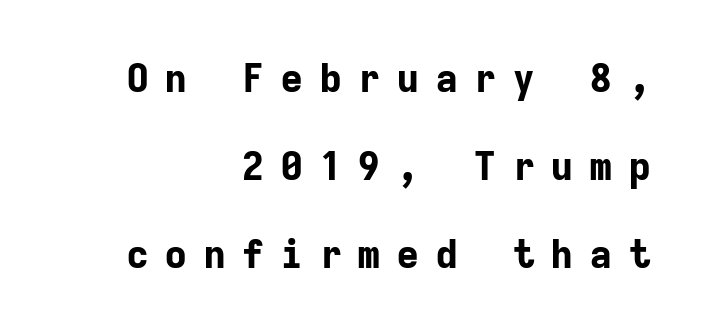
The space directly below the letters is spotless. A sans-serif font was chosen for this passage. This rendering uses right alignment, leaving the left contour irregular. Every letter is thick-stroked: bold, no question. Looks like terminal output: every glyph gets an equal slot. Characters remain perfectly vertical along every line.
